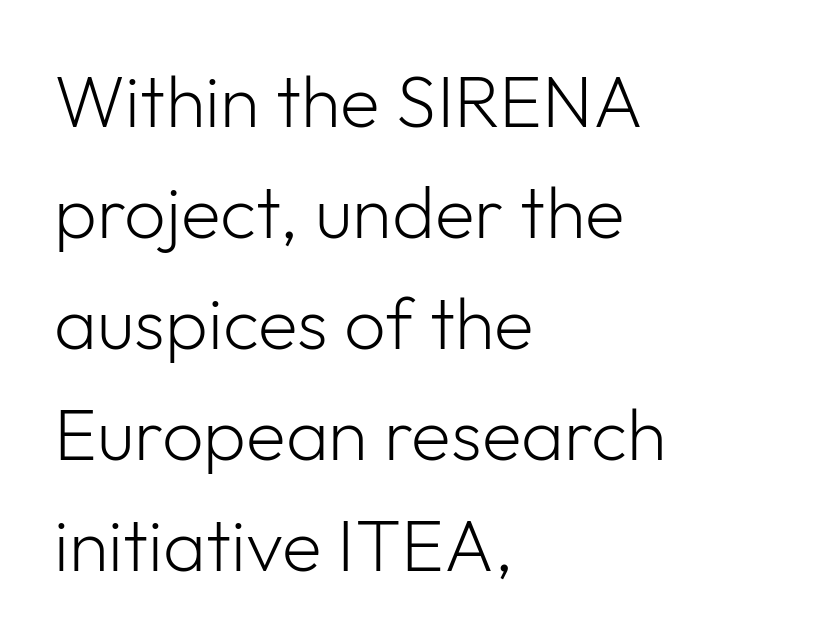
Q: Is the text bold? A: No.
Q: Is the text italic (slanted)? A: No, it is upright.
Q: Is the typeface a serif or a sans-serif typeface? A: Sans-serif.
Q: Is the text underlined? A: No.
Q: How is the paragraph aligned? A: Left-aligned.
Q: Is the spacing between letters normal or unusually wide? A: Normal.
Q: Is the spacing between lines tight, normal or loose? A: Normal.
Q: Width (condensed, normal, or wide)? A: Normal.
Q: Stroke contrast? A: Low.
Q: x-height? A: Medium.
Q: Monospaced? A: No.
